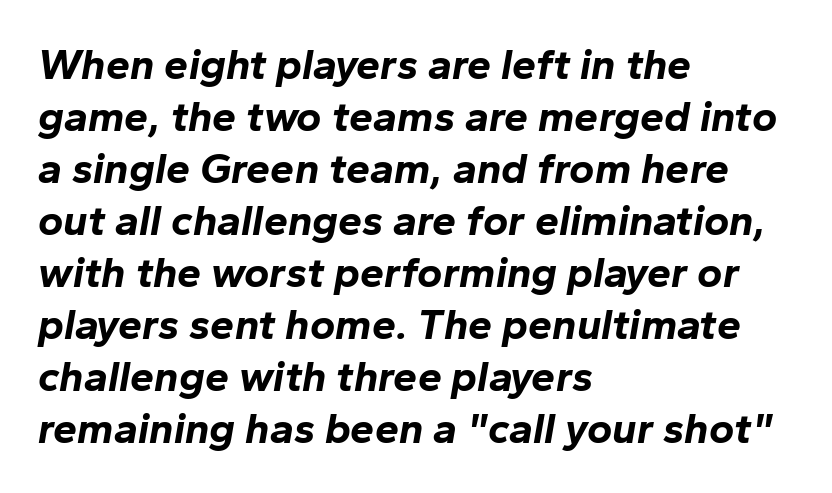
Heavy-handed strokes throughout: this text is bold. The specimen reads as italic at a glance. Nobody drew a line under any word here. Spacing verdict: proportional, widths tailored to each character. The paragraph has a hard left edge and a soft right edge.
